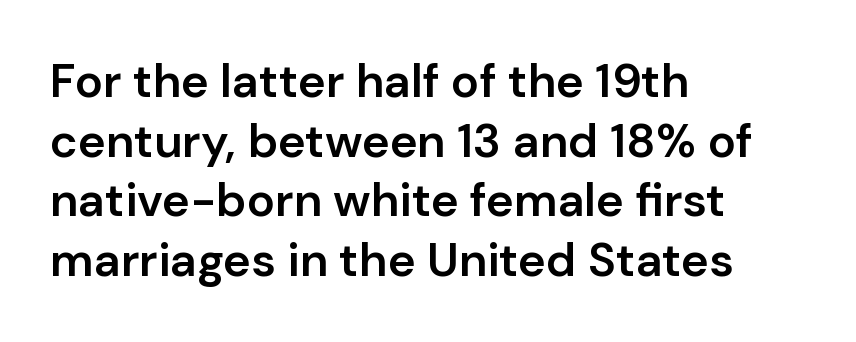
Varying glyph widths throughout — classic text-font behaviour. No feet cap the strokes, marking this as sans-serif type. Is the block centered? No — it sits flush against the left margin. The letterforms sit shoulder to shoulder at normal distance.
